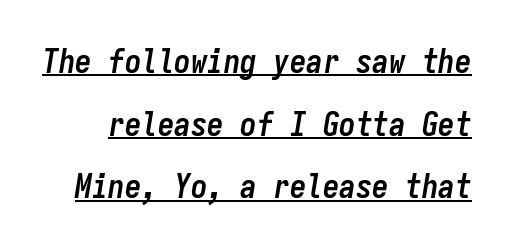
Q: Is the text bold? A: Yes.
Q: Is the text italic (slanted)? A: Yes, it leans right by about 9 degrees.
Q: Is the text underlined? A: Yes.
Q: Is the spacing between letters normal or unusually wide? A: Normal.
Q: Is the spacing between lines tight, normal or loose? A: Loose.
Q: Width (condensed, normal, or wide)? A: Condensed.
Q: Stroke contrast? A: Low.
Q: x-height? A: Medium.
Q: Monospaced? A: Yes.
